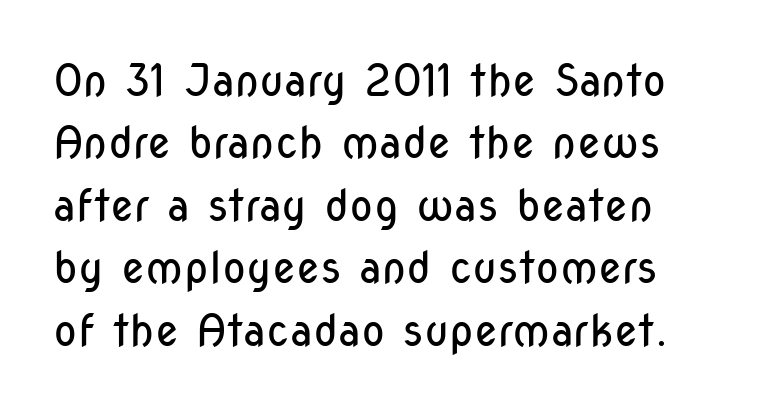
{"serif": "no", "italic": "no", "bold": "no", "weight": "regular", "width": "condensed", "stroke_contrast": "low", "x_height": "medium", "monospaced": "no", "underline": "no", "line_spacing": "normal", "line_spacing_ratio": 1.42, "letter_spacing": "normal", "letter_spacing_em": 0.0, "glyph_px": 44}
